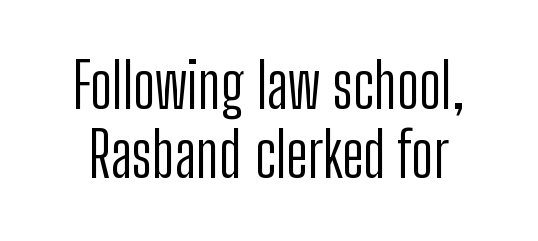
The image shows 62 px light, condensed sans-serif type, upright; set tight line spacing (1.12x), normal letter spacing, not underlined; low stroke contrast and a medium x-height.
